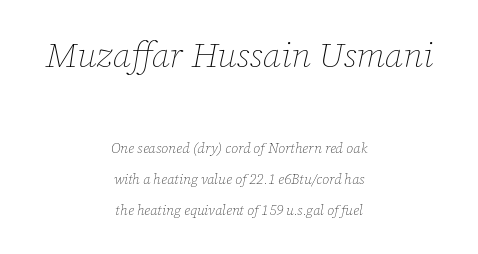
{"italic": "yes", "lean": "right", "slant_degrees": 12, "bold": "no", "weight": "thin", "width": "normal", "stroke_contrast": "low", "x_height": "medium", "monospaced": "no", "underline": "no", "align": "center", "line_spacing": "loose", "line_spacing_ratio": 2.23, "letter_spacing": "normal", "letter_spacing_em": 0.0, "larger_block": "first", "size_ratio": 2.5, "glyph_px": 35}
